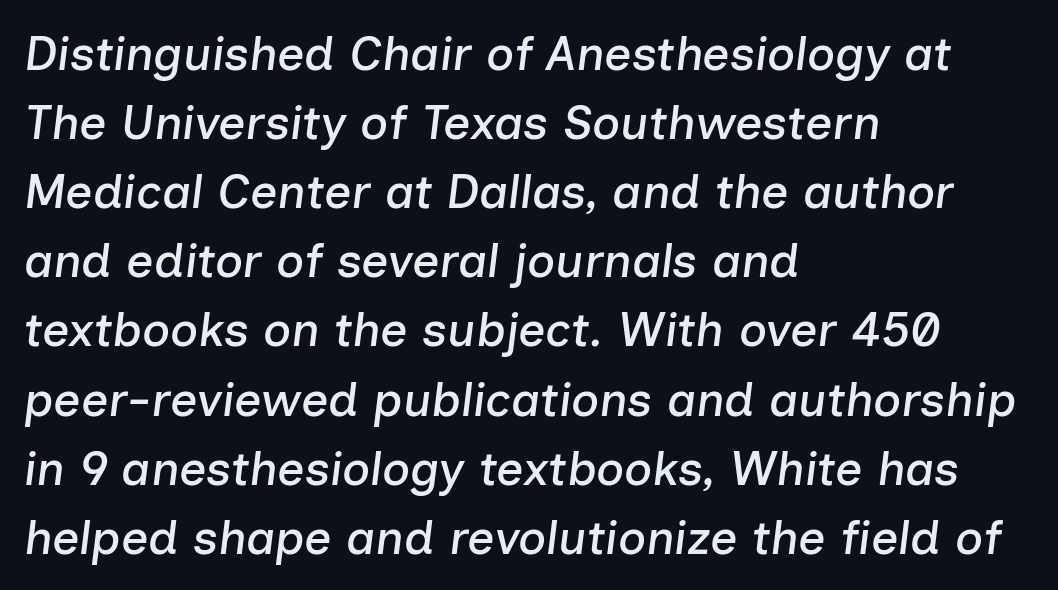
The image shows 48 px text type, italic (leaning right); set left-aligned, normal line spacing (1.44x), normal letter spacing, not underlined; low stroke contrast and a medium x-height.
